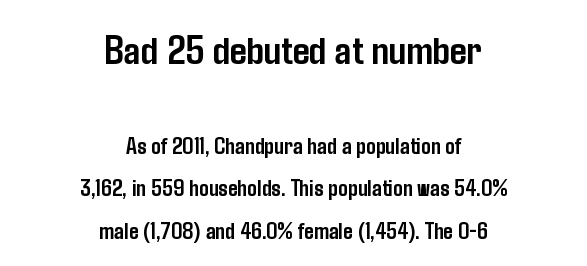
Q: Is the text bold? A: Yes.
Q: Is the text italic (slanted)? A: No, it is upright.
Q: Is the typeface a serif or a sans-serif typeface? A: Sans-serif.
Q: Is the text underlined? A: No.
Q: How is the paragraph aligned? A: Centered.
Q: Is the spacing between letters normal or unusually wide? A: Normal.
Q: Which block of text is set in a larger size, the first (top) or the second (bottom)? A: The first (top) one.
Q: Width (condensed, normal, or wide)? A: Condensed.
Q: Stroke contrast? A: Low.
Q: x-height? A: Medium.
Q: Monospaced? A: No.
